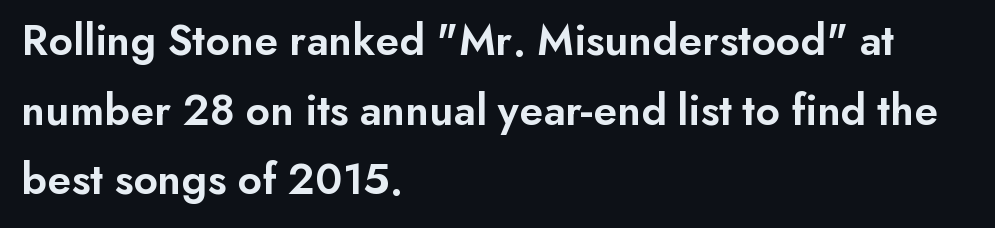
Q: Is the text bold? A: Semi-bold.
Q: Is the text italic (slanted)? A: No, it is upright.
Q: Is the typeface a serif or a sans-serif typeface? A: Sans-serif.
Q: Is the text underlined? A: No.
Q: How is the paragraph aligned? A: Left-aligned.
Q: Is the spacing between letters normal or unusually wide? A: Normal.
Q: Is the spacing between lines tight, normal or loose? A: Normal.
Q: Width (condensed, normal, or wide)? A: Normal.
Q: Stroke contrast? A: Low.
Q: x-height? A: Small.
Q: Monospaced? A: No.
